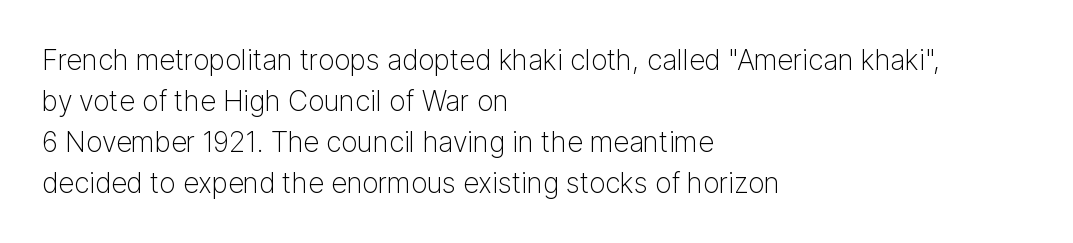
Q: Is the text bold? A: No.
Q: Is the text italic (slanted)? A: No, it is upright.
Q: Is the typeface a serif or a sans-serif typeface? A: Sans-serif.
Q: Is the text underlined? A: No.
Q: How is the paragraph aligned? A: Left-aligned.
Q: Is the spacing between letters normal or unusually wide? A: Normal.
Q: Is the spacing between lines tight, normal or loose? A: Normal.
Q: Width (condensed, normal, or wide)? A: Normal.
Q: Stroke contrast? A: Low.
Q: x-height? A: Medium.
Q: Monospaced? A: No.
